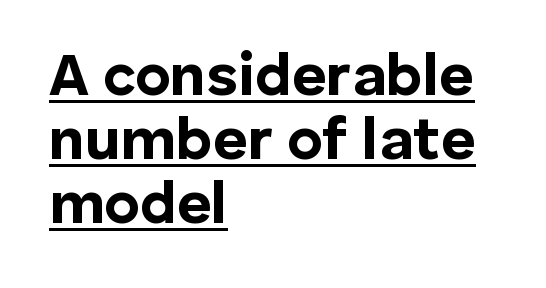
Q: Is the text bold? A: Yes.
Q: Is the text italic (slanted)? A: No, it is upright.
Q: Is the typeface a serif or a sans-serif typeface? A: Sans-serif.
Q: Is the text underlined? A: Yes.
Q: How is the paragraph aligned? A: Left-aligned.
Q: Is the spacing between letters normal or unusually wide? A: Normal.
Q: Is the spacing between lines tight, normal or loose? A: Tight.
Q: Width (condensed, normal, or wide)? A: Normal.
Q: Stroke contrast? A: Low.
Q: x-height? A: Medium.
Q: Monospaced? A: No.
